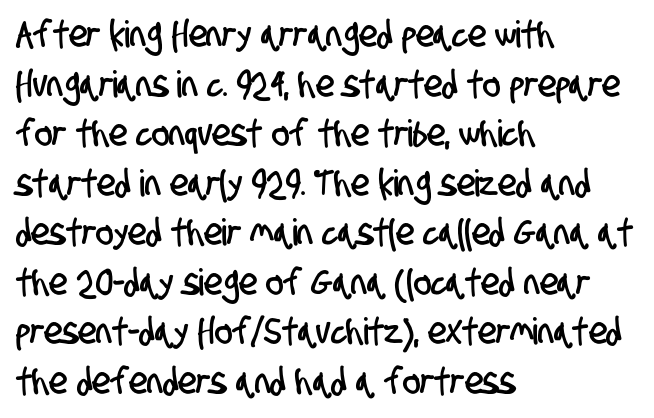
The image shows 37 px condensed sans-serif type; set left-aligned, normal line spacing (1.34x), normal letter spacing, not underlined; low stroke contrast and a large x-height.
